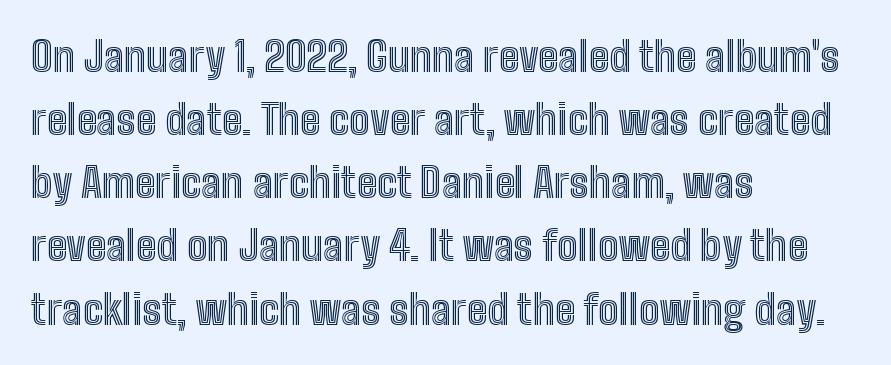
{"italic": "no", "width": "condensed", "x_height": "medium", "monospaced": "no", "underline": "no", "align": "left", "line_spacing": "normal", "line_spacing_ratio": 1.54, "letter_spacing": "normal", "letter_spacing_em": 0.0, "glyph_px": 41}
